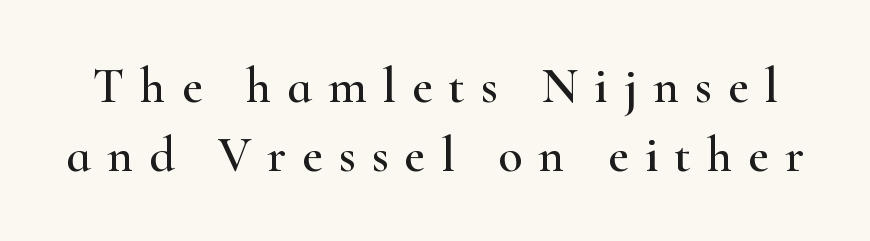
The letters stand upright; this is a roman face. The letterforms stand isolated, each surrounded by extra space. Is this a sans? No — the strokes have serifs. Beneath every word, the page is bare. Each letter keeps its own natural width here, so spacing adapts to shape. Evenly set lines give the paragraph a standard silhouette.
